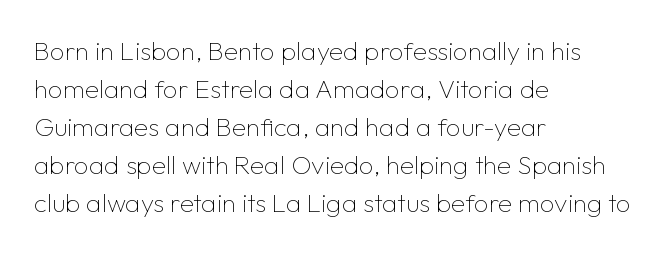
Visually the block forms a straight wall on the left and a jagged coastline on the right. Caption: standard tracking, unaltered. The type sits square on the baseline with zero lean. Weight: not bold — regular or lighter.
